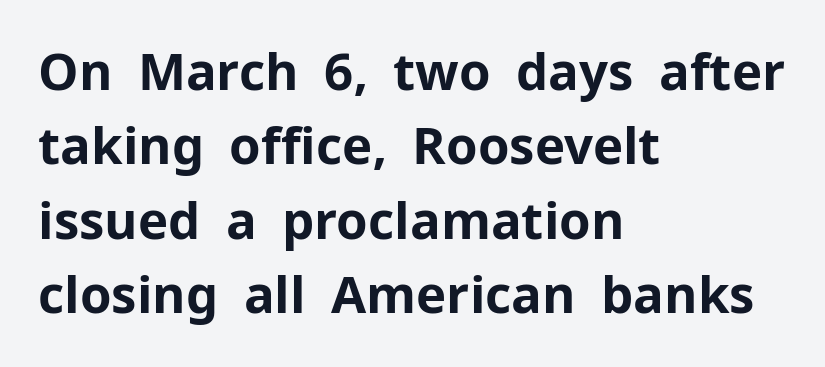
{"serif": "no", "italic": "no", "bold": "yes", "weight": "bold", "width": "normal", "stroke_contrast": "low", "x_height": "medium", "monospaced": "no", "underline": "no", "align": "left", "line_spacing": "normal", "line_spacing_ratio": 1.46, "letter_spacing": "normal", "letter_spacing_em": 0.0, "glyph_px": 51}
